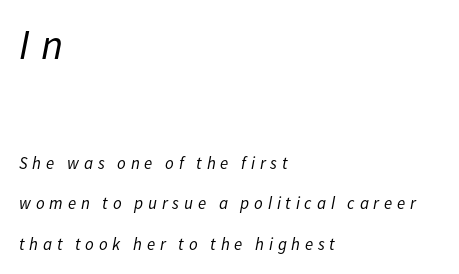
The image shows 42 px regular-weight type, italic (leaning right); set left-aligned, loose line spacing (2.37x), unusually wide letter spacing (+0.28 em), not underlined; the first (top) block is 2.47x larger; low stroke contrast and a medium x-height.
